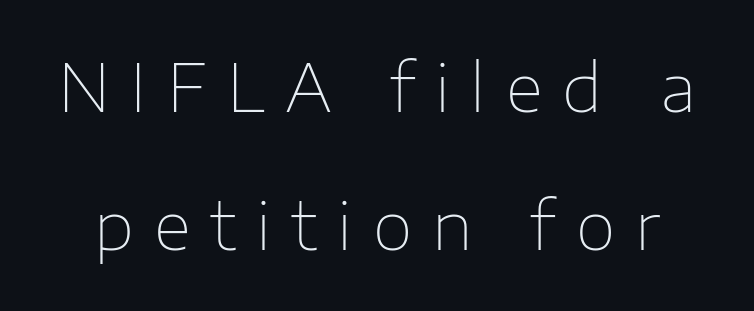
{"serif": "no", "italic": "no", "bold": "no", "weight": "thin", "width": "normal", "stroke_contrast": "low", "x_height": "medium", "monospaced": "no", "underline": "no", "line_spacing": "loose", "line_spacing_ratio": 2.13, "letter_spacing": "wide", "letter_spacing_em": 0.31, "glyph_px": 65}
